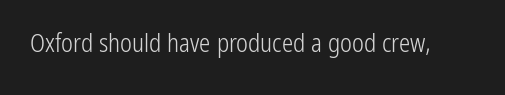
{"italic": "no", "bold": "no", "underline": "no", "letter_spacing": "normal", "letter_spacing_em": 0.0, "glyph_px": 25}
